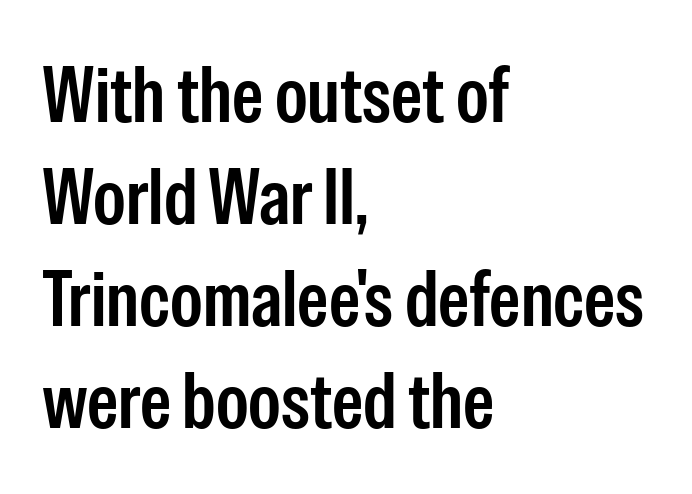
The image shows 79 px condensed sans-serif type, upright; set left-aligned, normal line spacing (1.29x), normal letter spacing, not underlined; low stroke contrast and a medium x-height.
